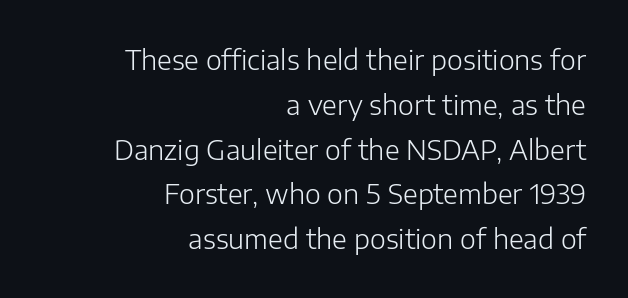
{"italic": "no", "bold": "no", "underline": "no", "align": "right", "line_spacing": "normal", "line_spacing_ratio": 1.66, "letter_spacing": "normal", "letter_spacing_em": 0.0, "glyph_px": 27}
